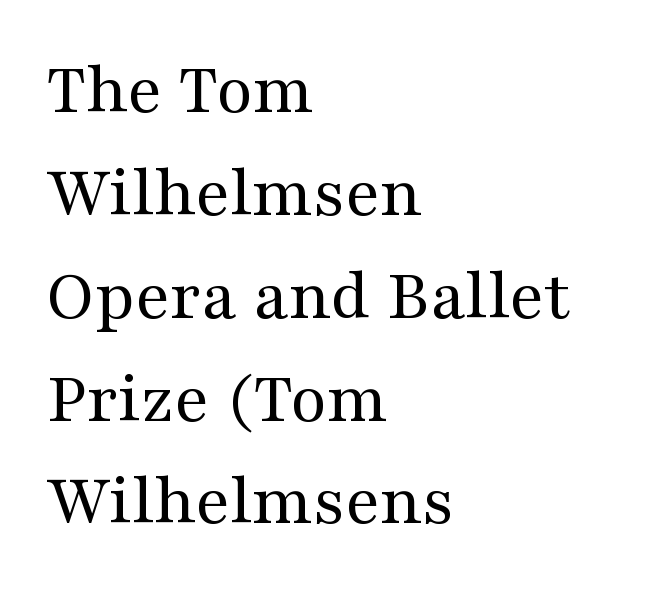
The image shows 74 px regular-weight, wide serif type, upright; set left-aligned, normal line spacing (1.39x), normal letter spacing, not underlined; medium stroke contrast and a medium x-height.
